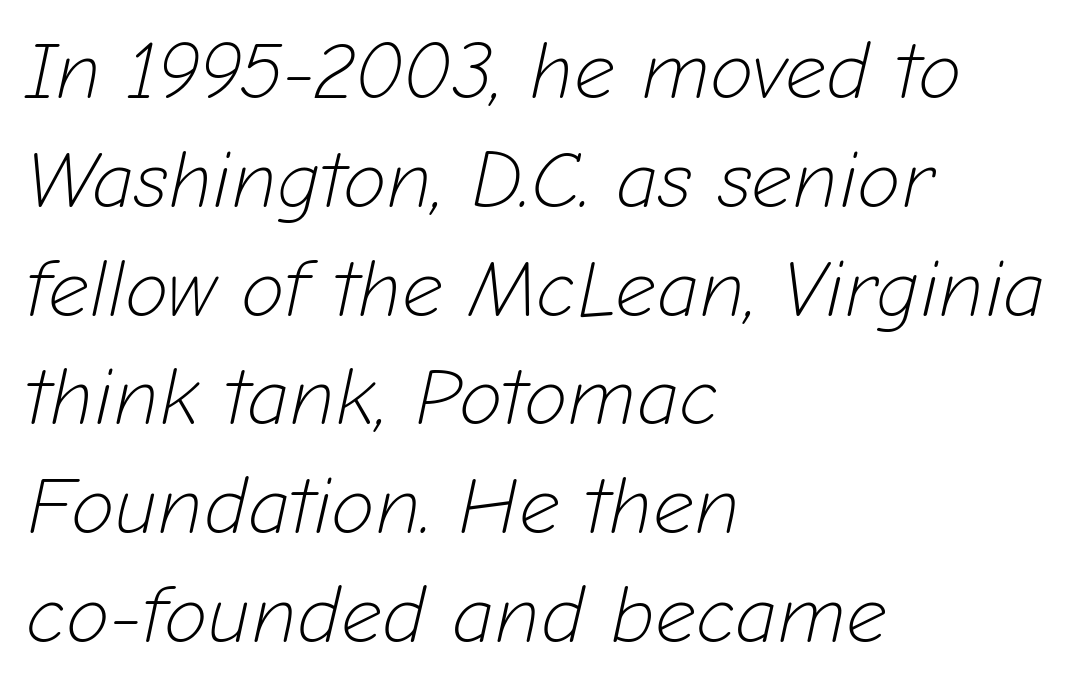
The image shows 80 px light type, italic (leaning right); set left-aligned, normal line spacing (1.36x), normal letter spacing, not underlined; low stroke contrast and a medium x-height.
